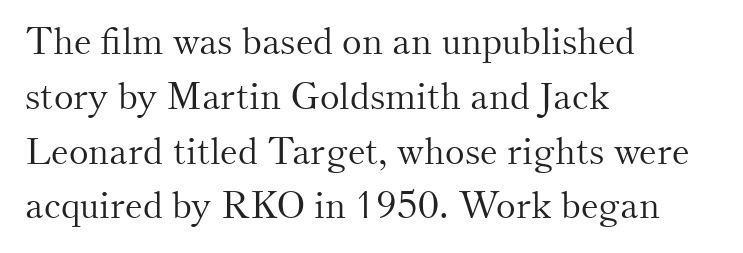
The image shows 37 px light serif type, upright; set left-aligned, normal line spacing (1.48x), normal letter spacing, not underlined; medium stroke contrast and a small x-height.
